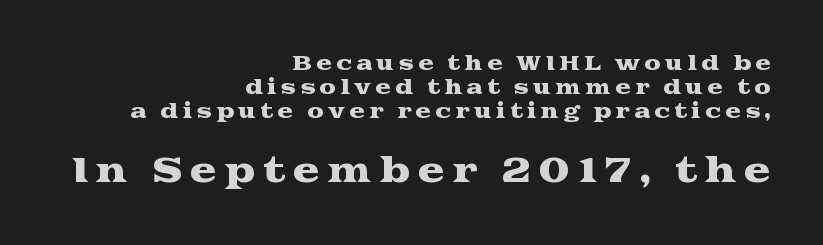
Q: Is the text italic (slanted)? A: No, it is upright.
Q: Is the typeface a serif or a sans-serif typeface? A: Serif.
Q: Is the text underlined? A: No.
Q: How is the paragraph aligned? A: Right-aligned.
Q: Is the spacing between letters normal or unusually wide? A: Unusually wide.
Q: Is the spacing between lines tight, normal or loose? A: Normal.
Q: Which block of text is set in a larger size, the first (top) or the second (bottom)? A: The second (bottom) one.
Q: Width (condensed, normal, or wide)? A: Wide.
Q: Stroke contrast? A: Medium.
Q: x-height? A: Medium.
Q: Monospaced? A: No.
